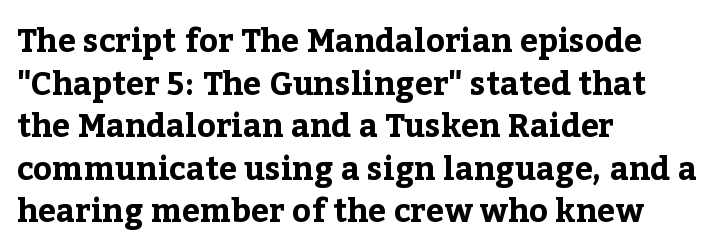
I'd call this a serif setting — the letters wear small feet. Look at the tracking — it's just the regular setting, nothing added. Looks like regular typesetting: each glyph gets only the width it needs. A dark, heavy texture on the line: the type is bold.
